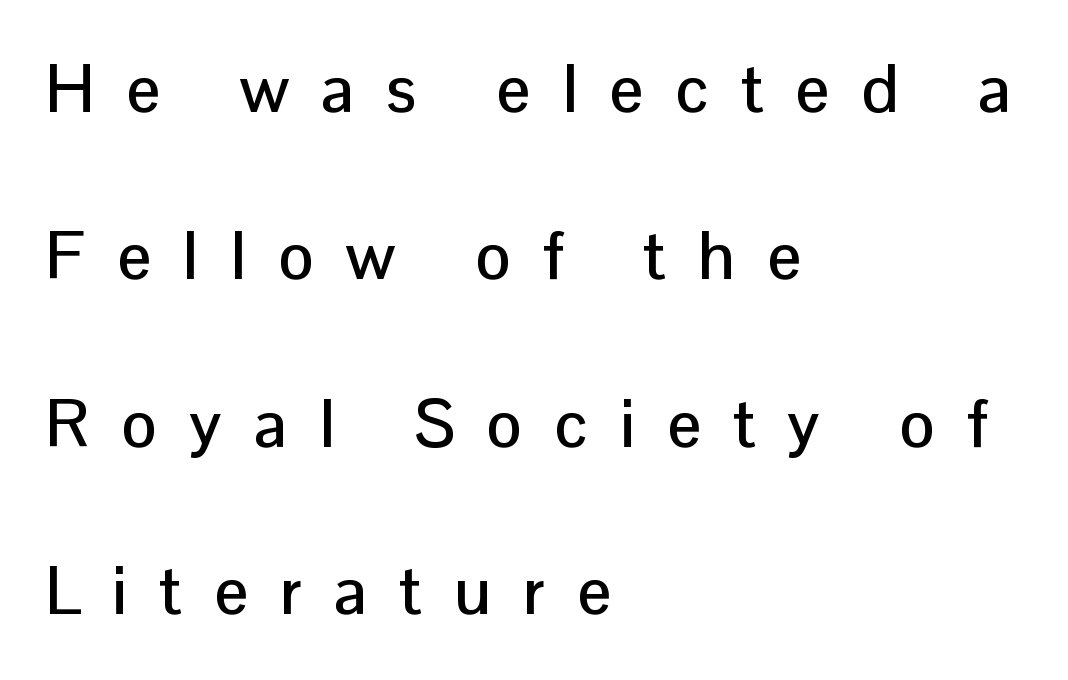
{"serif": "no", "italic": "no", "width": "normal", "stroke_contrast": "low", "x_height": "medium", "monospaced": "no", "underline": "no", "align": "left", "line_spacing": "loose", "line_spacing_ratio": 2.5, "letter_spacing": "wide", "letter_spacing_em": 0.48, "glyph_px": 67}
